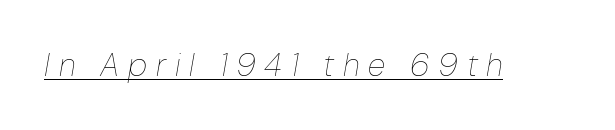
Q: Is the text bold? A: No.
Q: Is the text italic (slanted)? A: Yes, it leans right by about 10 degrees.
Q: Is the text underlined? A: Yes.
Q: Is the spacing between letters normal or unusually wide? A: Unusually wide.
Q: Width (condensed, normal, or wide)? A: Normal.
Q: Stroke contrast? A: Low.
Q: x-height? A: Medium.
Q: Monospaced? A: No.
